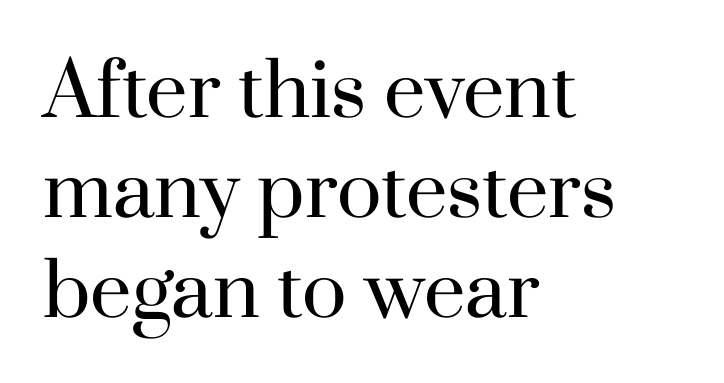
The image shows 74 px regular-weight serif type, upright; set left-aligned, normal line spacing (1.35x), normal letter spacing, not underlined; high stroke contrast and a small x-height.
